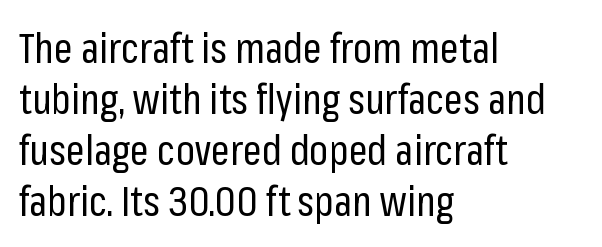
{"serif": "no", "italic": "no", "bold": "no", "weight": "regular", "width": "condensed", "stroke_contrast": "low", "x_height": "medium", "monospaced": "no", "underline": "no", "align": "left", "line_spacing_ratio": 1.24, "letter_spacing": "normal", "letter_spacing_em": 0.0, "glyph_px": 41}
